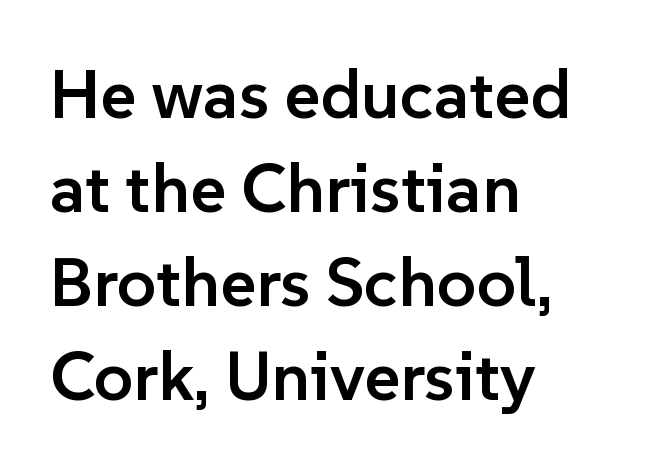
Compared with typical body copy, the letter spacing here is the same. The glyphs are unaccompanied by any horizontal stroke below them. Here the designer chose a conventional face with non-uniform glyph widths. Nope, no serifs anywhere on these letters.
